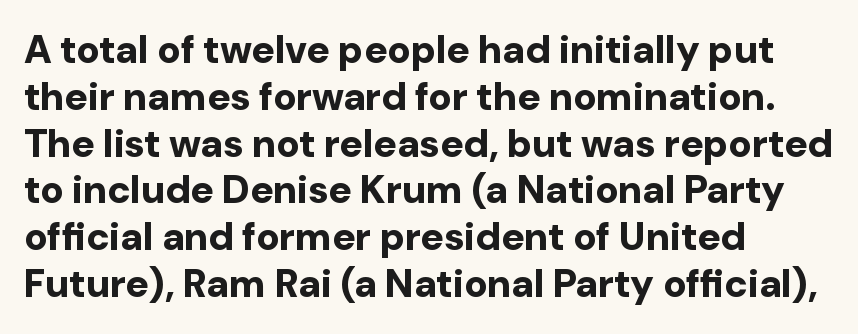
The image shows 39 px bold sans-serif type, upright; set left-aligned, line spacing 1.2x, normal letter spacing, not underlined; low stroke contrast and a medium x-height.
